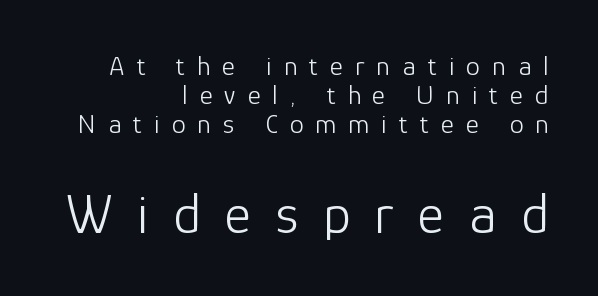
{"serif": "no", "italic": "no", "bold": "no", "weight": "light", "width": "normal", "stroke_contrast": "low", "x_height": "medium", "monospaced": "no", "underline": "no", "align": "right", "line_spacing": "tight", "line_spacing_ratio": 1.03, "letter_spacing": "wide", "letter_spacing_em": 0.43, "larger_block": "second", "size_ratio": 2.04, "glyph_px": 57}
